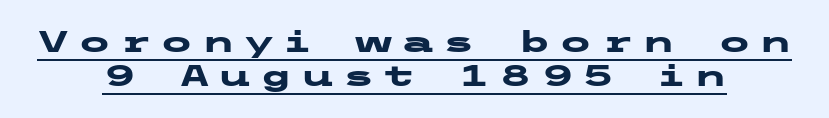
Q: Is the text bold? A: Yes.
Q: Is the text italic (slanted)? A: No, it is upright.
Q: Is the typeface a serif or a sans-serif typeface? A: Sans-serif.
Q: Is the text underlined? A: Yes.
Q: How is the paragraph aligned? A: Centered.
Q: Is the spacing between letters normal or unusually wide? A: Unusually wide.
Q: Is the spacing between lines tight, normal or loose? A: Tight.
Q: Width (condensed, normal, or wide)? A: Wide.
Q: Stroke contrast? A: Low.
Q: x-height? A: Medium.
